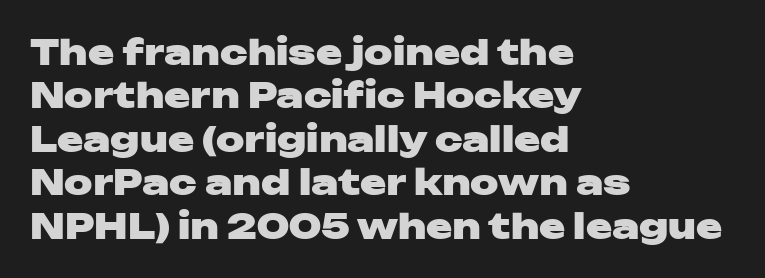
Quick note: not italic, upright. Visually the block forms a straight wall on the left and a jagged coastline on the right. Emphasis by weight is at full strength: bold. Typographically, this falls in the sans-serif category. Spacing verdict: proportional, widths tailored to each character. You could call the tracking neutral — neither tight nor loose.
